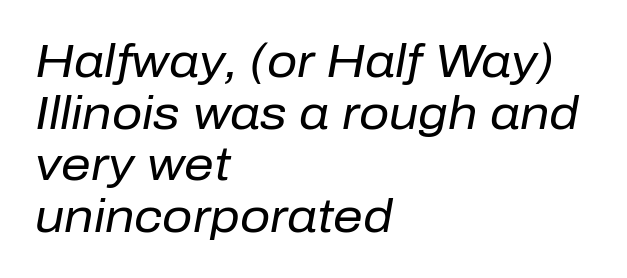
{"italic": "yes", "lean": "right", "slant_degrees": 10, "bold": "no", "weight": "regular", "width": "normal", "stroke_contrast": "low", "x_height": "medium", "monospaced": "no", "underline": "no", "align": "left", "line_spacing": "tight", "line_spacing_ratio": 1.1, "letter_spacing": "normal", "letter_spacing_em": 0.0, "glyph_px": 47}
